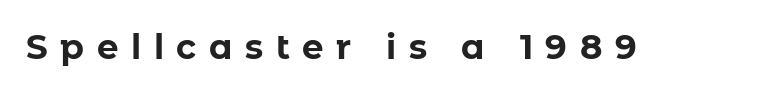
The image shows 34 px bold sans-serif type, upright; set unusually wide letter spacing (+0.37 em), not underlined; low stroke contrast and a medium x-height.
